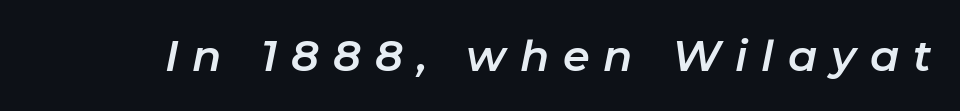
Glyph-to-glyph distance is far greater than everyday printed text. Check under the words: just untouched page. The rendering uses natural spacing where letterforms have individual widths. Observe the lean: these are italic letterforms.
